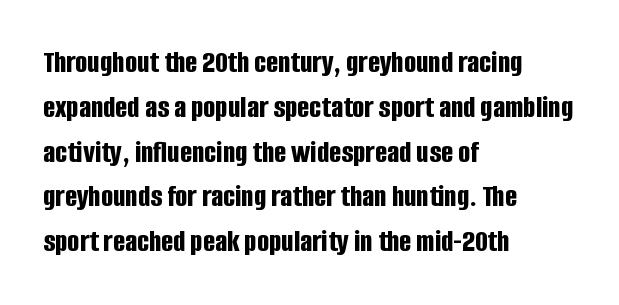
The image shows 32 px bold, condensed sans-serif type, upright; set left-aligned, normal line spacing (1.4x), normal letter spacing, not underlined; low stroke contrast and a large x-height.
